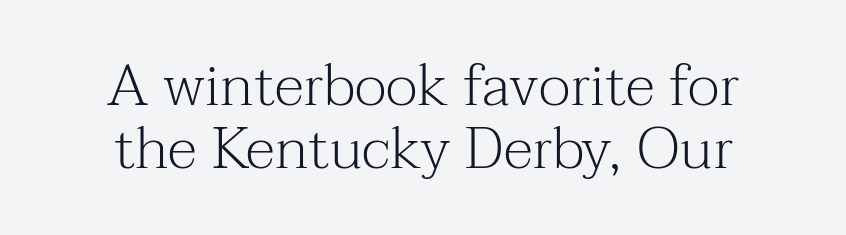
The image shows 59 px light serif type, upright; set centered, tight line spacing (1.06x), normal letter spacing, not underlined; medium stroke contrast and a medium x-height.
